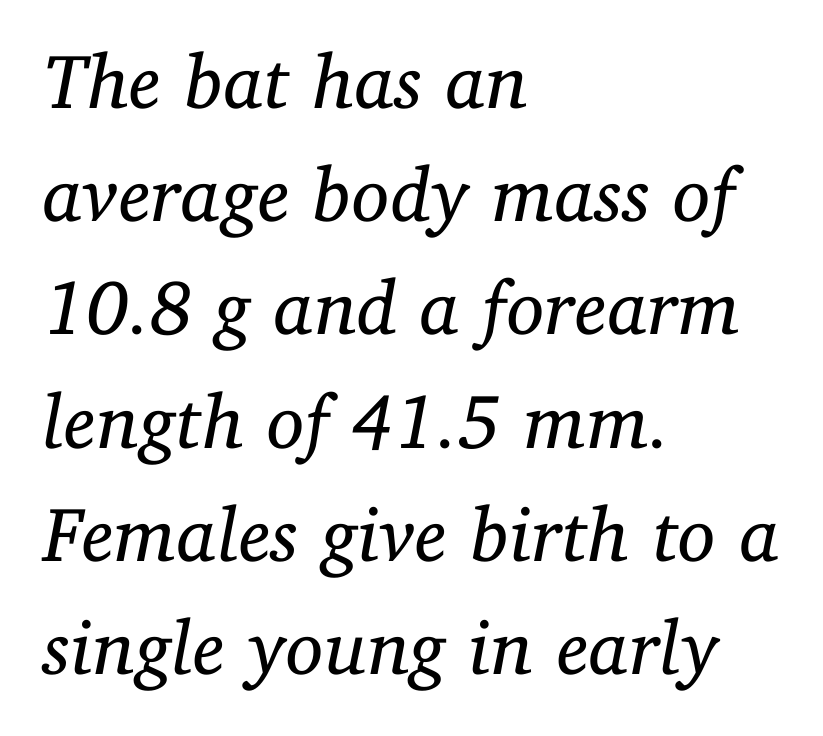
{"serif": "yes", "italic": "yes", "lean": "right", "slant_degrees": 11, "bold": "no", "weight": "regular", "width": "normal", "stroke_contrast": "low", "x_height": "medium", "monospaced": "no", "underline": "no", "align": "left", "line_spacing": "normal", "line_spacing_ratio": 1.47, "letter_spacing": "normal", "letter_spacing_em": 0.0, "glyph_px": 77}
